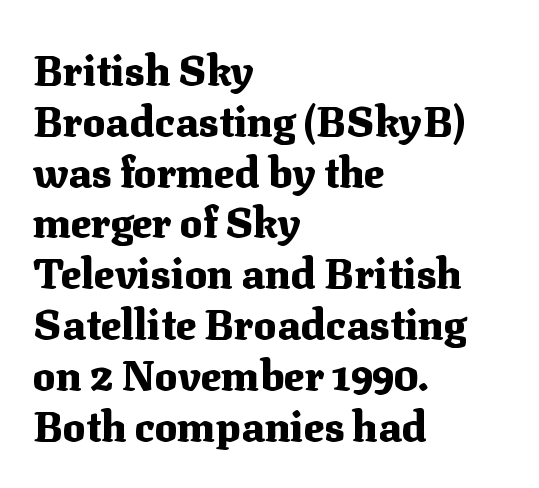
The image shows 42 px heavy serif type, upright; set left-aligned, line spacing 1.21x, normal letter spacing, not underlined; medium stroke contrast and a medium x-height.
